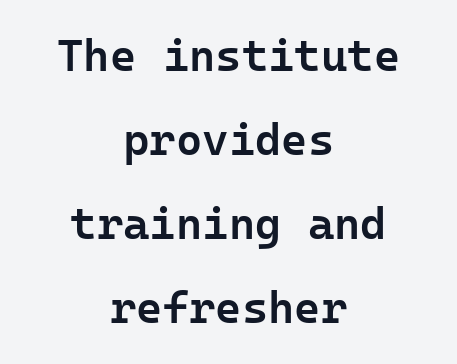
The image shows 45 px semibold sans-serif type, upright; set centered, line spacing 1.87x, normal letter spacing, not underlined; low stroke contrast and a medium x-height.
